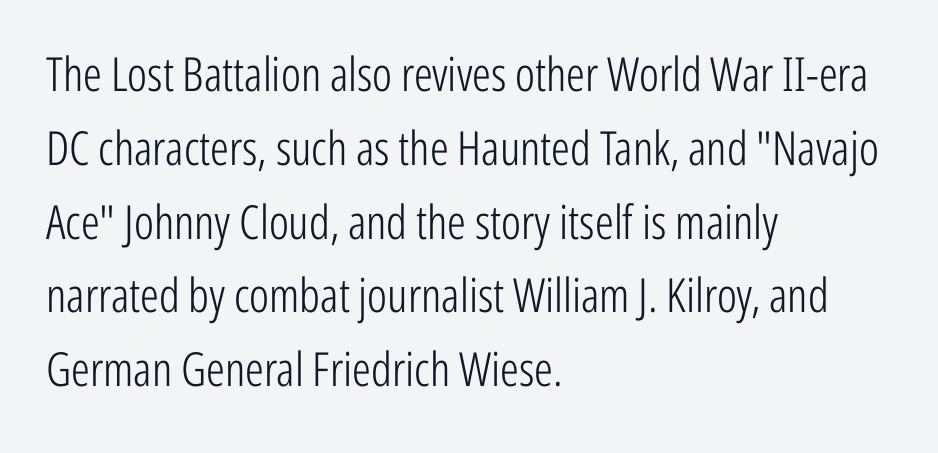
These lines are composed in type without serifs. Varying glyph widths throughout — classic text-font behaviour. In terms of posture, this sample is upright. Inter-character spacing is left at the font's built-in metrics.
